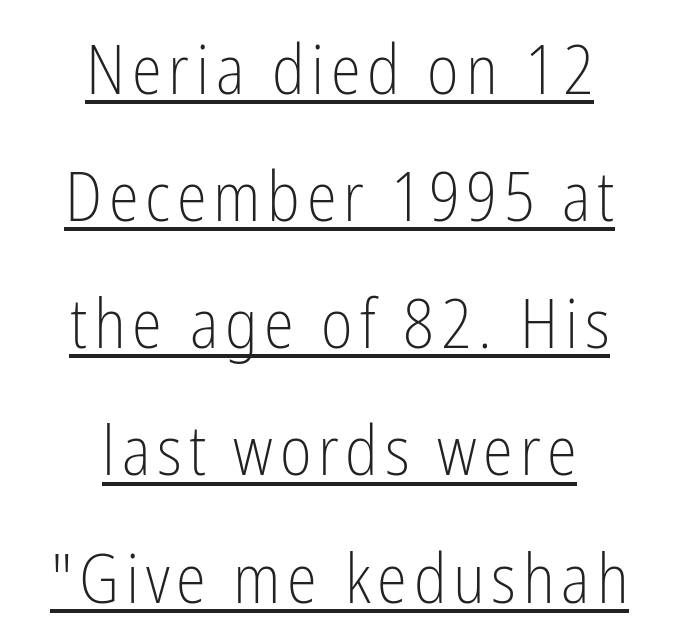
A typesetter would call this proportional, since set widths differ per character. This is roman type, the default non-slanted kind. Visually the block forms a symmetrical silhouette, jagged on both flanks. Descenders here cross a horizontal rule under the line. A sans-serif font was chosen for this passage. These glyphs show unthickened strokes, regular width or finer.
